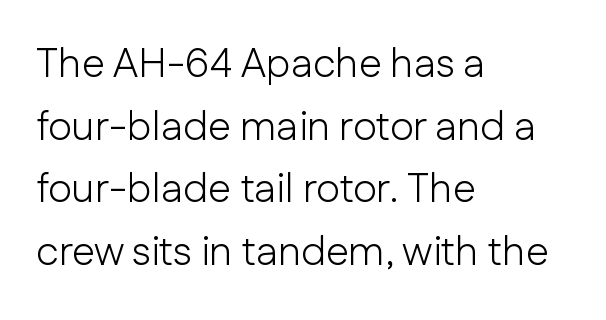
Compared with a centered layout, this one pins lines to the left instead. A sans-serif font was chosen for this passage. Decoration check: the copy has no underline. Looks like regular typesetting: each glyph gets only the width it needs.
